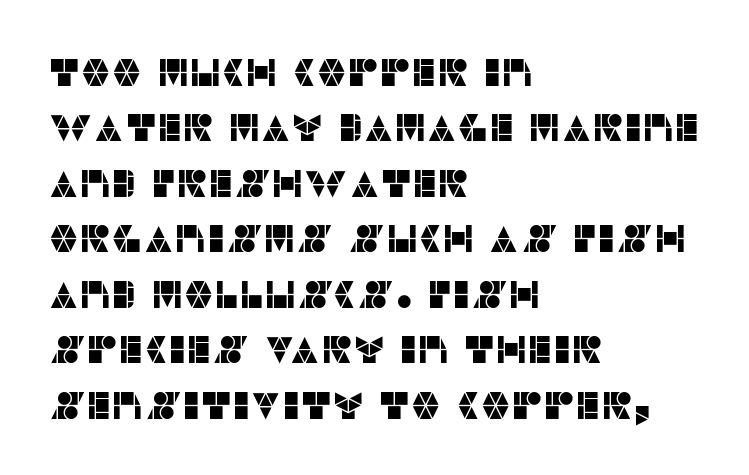
{"serif": "no", "italic": "no", "width": "normal", "stroke_contrast": "low", "x_height": "large", "monospaced": "no", "underline": "no", "align": "left", "line_spacing": "normal", "line_spacing_ratio": 1.46, "letter_spacing": "normal", "letter_spacing_em": 0.0, "glyph_px": 38}
